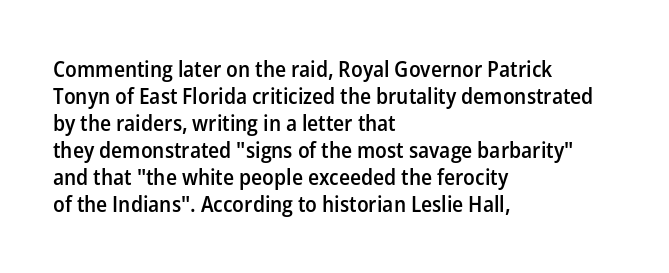
The gap between lines stays unmarked. Casual observation: everything's shoved over to the left. The glyphs have the mass of a demibold cut, below bold. The lettering stays uniformly vertical, giving the passage a roman look. Honestly, the letter spacing is just normal — you wouldn't notice it.
